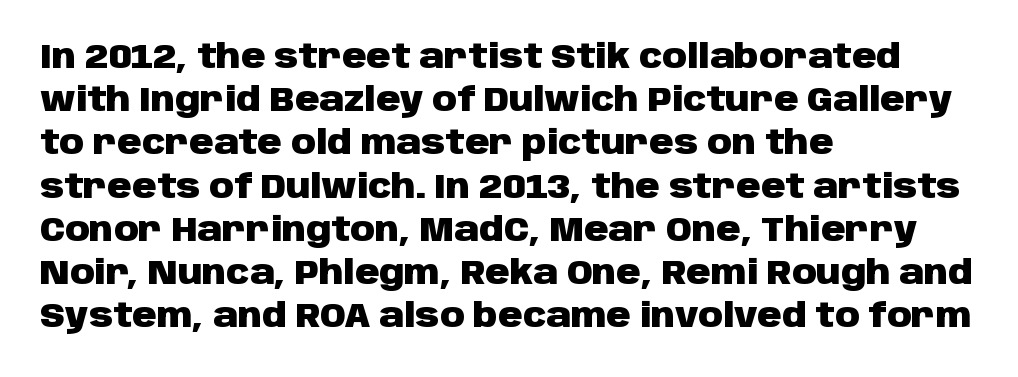
Chunky letters — that's bold for sure. Looks like regular typesetting: each glyph gets only the width it needs. What stands out about the letter spacing? Nothing — it is the standard amount. The passage shown stacks its lines at a standard gap. The designer went with a sans here, leaving each stem footless. Decoration check: the copy has no underline.
